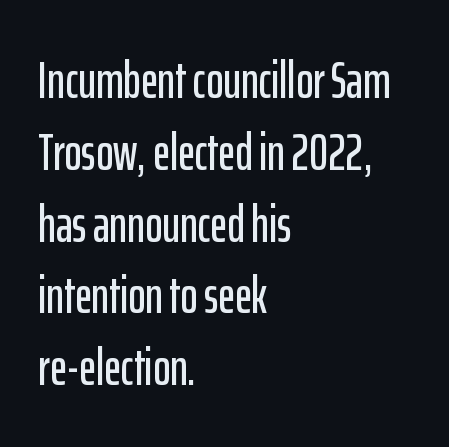
This rendering leaves character spacing at its baseline value. The rows are spaced the way most documents space them. All the whitespace from short lines collects on the right. Observe the absence of serifs on each vertical stroke in this sample. You could not count columns in this text — the font is proportionally spaced. Ascenders rise straight up at ninety degrees.
